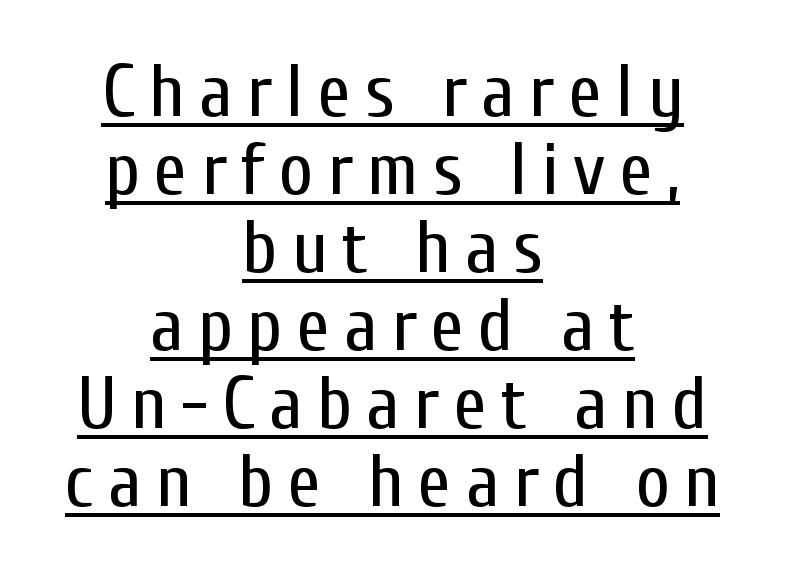
Q: Is the text bold? A: No.
Q: Is the text italic (slanted)? A: No, it is upright.
Q: Is the typeface a serif or a sans-serif typeface? A: Sans-serif.
Q: Is the text underlined? A: Yes.
Q: How is the paragraph aligned? A: Centered.
Q: Is the spacing between lines tight, normal or loose? A: Tight.
Q: Width (condensed, normal, or wide)? A: Condensed.
Q: Stroke contrast? A: Low.
Q: x-height? A: Medium.
Q: Monospaced? A: No.
